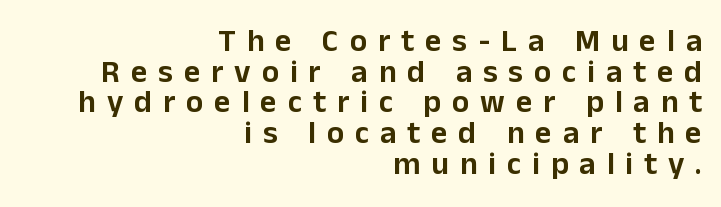
{"serif": "no", "italic": "no", "width": "normal", "stroke_contrast": "low", "x_height": "medium", "monospaced": "no", "underline": "no", "align": "right", "line_spacing": "tight", "line_spacing_ratio": 0.96, "letter_spacing": "wide", "letter_spacing_em": 0.34, "glyph_px": 32}
